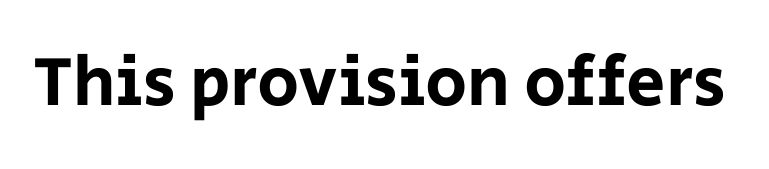
Q: Is the text italic (slanted)? A: No, it is upright.
Q: Is the typeface a serif or a sans-serif typeface? A: Sans-serif.
Q: Is the text underlined? A: No.
Q: Is the spacing between letters normal or unusually wide? A: Normal.
Q: Width (condensed, normal, or wide)? A: Normal.
Q: Stroke contrast? A: Low.
Q: x-height? A: Large.
Q: Monospaced? A: No.
